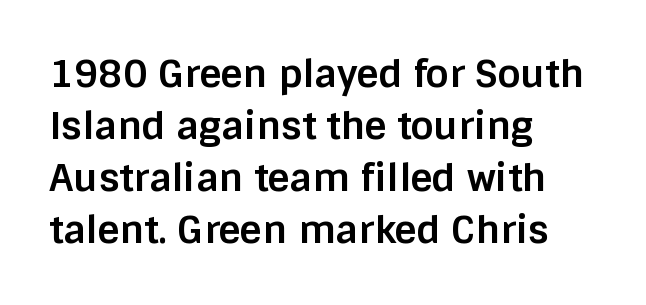
The image shows 38 px bold sans-serif type, upright; set left-aligned, normal line spacing (1.37x), normal letter spacing, not underlined; low stroke contrast and a large x-height.
